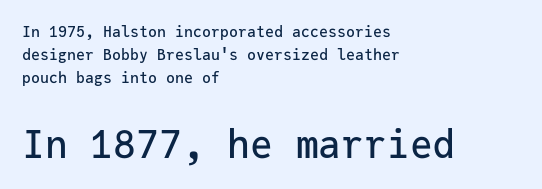
Q: Is the text italic (slanted)? A: No, it is upright.
Q: Is the typeface a serif or a sans-serif typeface? A: Sans-serif.
Q: Is the text underlined? A: No.
Q: How is the paragraph aligned? A: Left-aligned.
Q: Is the spacing between letters normal or unusually wide? A: Normal.
Q: Is the spacing between lines tight, normal or loose? A: Normal.
Q: Which block of text is set in a larger size, the first (top) or the second (bottom)? A: The second (bottom) one.
Q: Width (condensed, normal, or wide)? A: Normal.
Q: Stroke contrast? A: Low.
Q: x-height? A: Medium.
Q: Monospaced? A: Yes.
